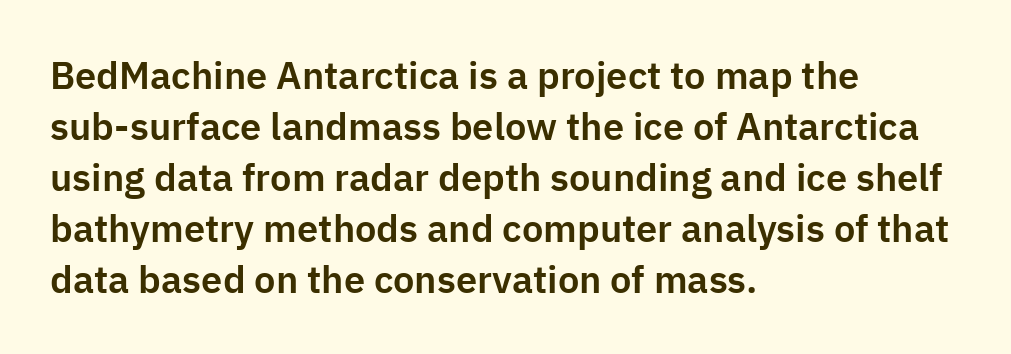
{"serif": "no", "italic": "no", "width": "normal", "stroke_contrast": "low", "x_height": "medium", "monospaced": "no", "underline": "no", "align": "left", "line_spacing": "normal", "line_spacing_ratio": 1.34, "letter_spacing": "normal", "letter_spacing_em": 0.0, "glyph_px": 38}
